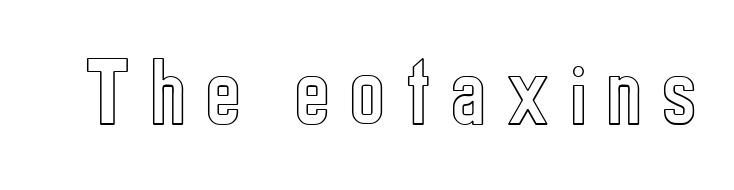
The image shows 76 px condensed type, upright; set unusually wide letter spacing (+0.25 em), not underlined; a medium x-height.
